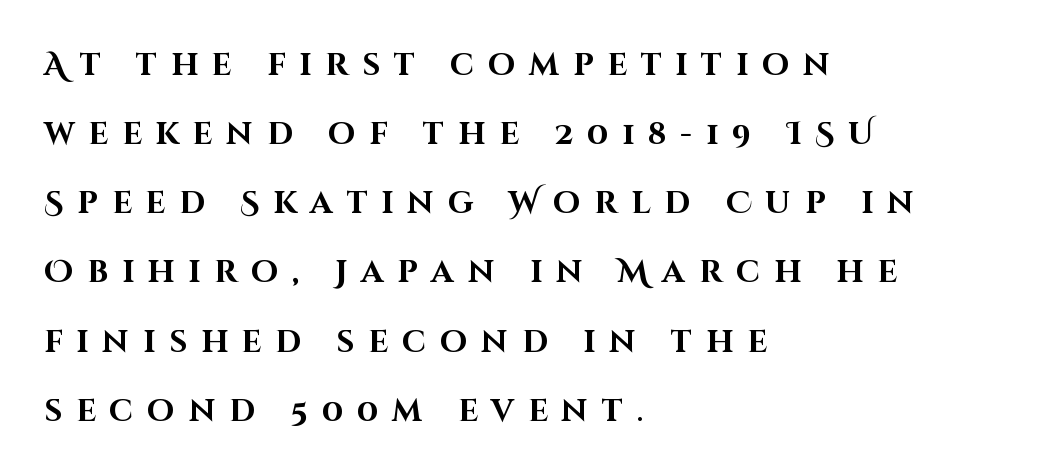
The image shows 31 px bold sans-serif type, upright; set left-aligned, loose line spacing (2.23x), unusually wide letter spacing (+0.45 em), not underlined; high stroke contrast and a large x-height.
